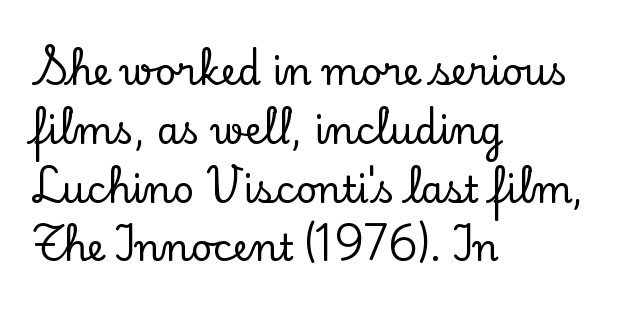
{"serif": "yes", "italic": "no", "width": "normal", "stroke_contrast": "low", "x_height": "small", "monospaced": "no", "underline": "no", "align": "left", "line_spacing": "normal", "line_spacing_ratio": 1.59, "letter_spacing": "normal", "letter_spacing_em": 0.0, "glyph_px": 37}
